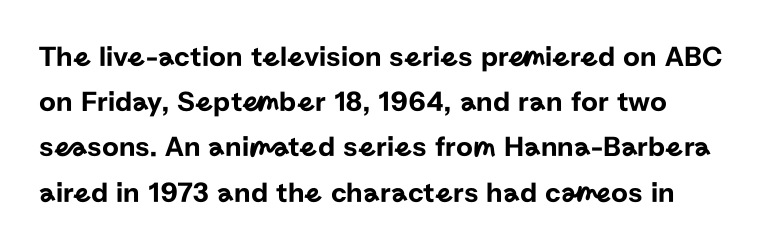
Q: Is the text italic (slanted)? A: No, it is upright.
Q: Is the typeface a serif or a sans-serif typeface? A: Sans-serif.
Q: Is the text underlined? A: No.
Q: Is the spacing between letters normal or unusually wide? A: Normal.
Q: Is the spacing between lines tight, normal or loose? A: Normal.
Q: Width (condensed, normal, or wide)? A: Normal.
Q: Stroke contrast? A: Low.
Q: x-height? A: Medium.
Q: Monospaced? A: No.
